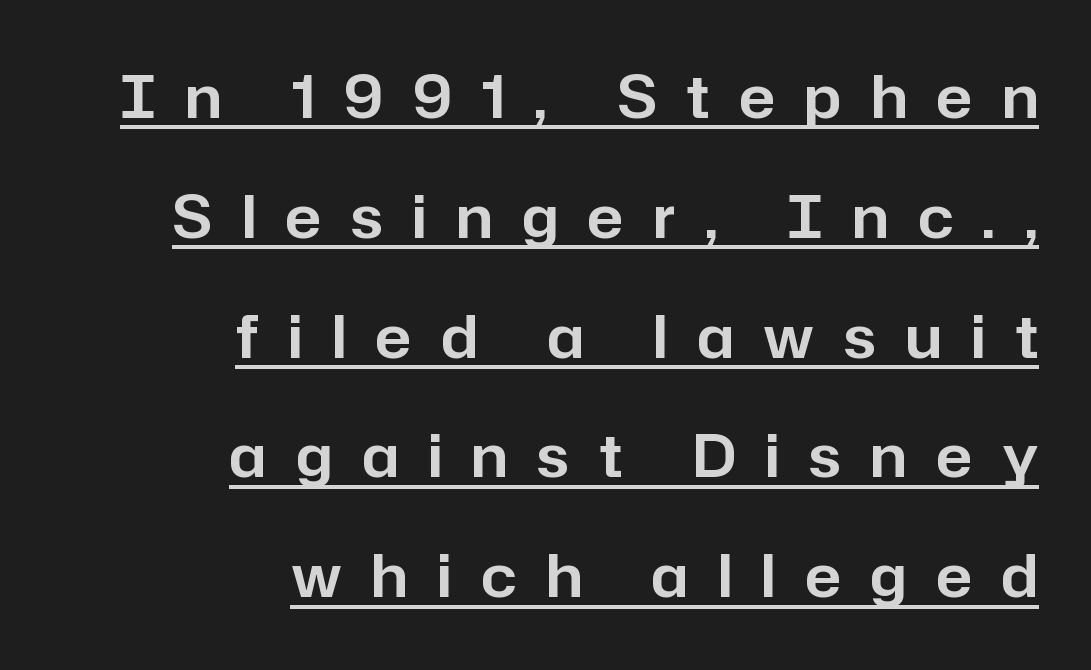
Q: Is the text italic (slanted)? A: No, it is upright.
Q: Is the typeface a serif or a sans-serif typeface? A: Sans-serif.
Q: Is the text underlined? A: Yes.
Q: How is the paragraph aligned? A: Right-aligned.
Q: Is the spacing between letters normal or unusually wide? A: Unusually wide.
Q: Is the spacing between lines tight, normal or loose? A: Loose.
Q: Width (condensed, normal, or wide)? A: Normal.
Q: Stroke contrast? A: Low.
Q: x-height? A: Medium.
Q: Monospaced? A: No.
